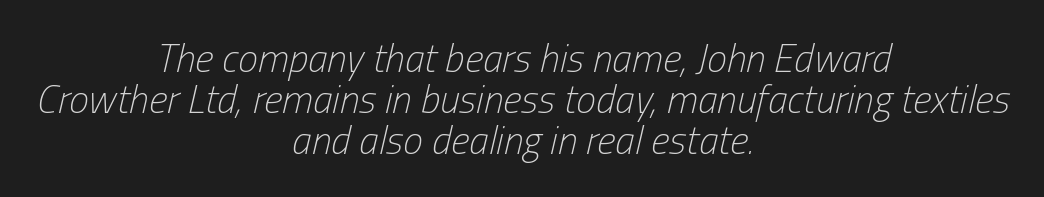
Q: Is the text bold? A: No.
Q: Is the text italic (slanted)? A: Yes, it leans right by about 13 degrees.
Q: Is the text underlined? A: No.
Q: How is the paragraph aligned? A: Centered.
Q: Is the spacing between letters normal or unusually wide? A: Normal.
Q: Is the spacing between lines tight, normal or loose? A: Tight.
Q: Width (condensed, normal, or wide)? A: Condensed.
Q: Stroke contrast? A: Low.
Q: x-height? A: Medium.
Q: Monospaced? A: No.
